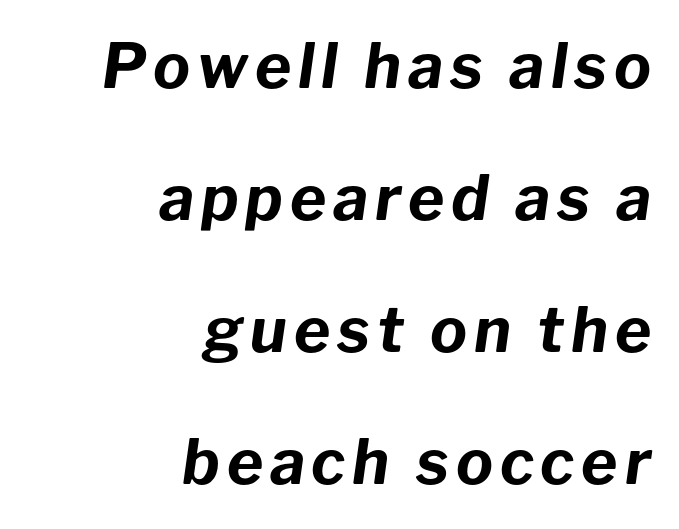
The image shows 62 px bold type, italic (leaning right); set right-aligned, loose line spacing (2.13x), not underlined; low stroke contrast and a medium x-height.
